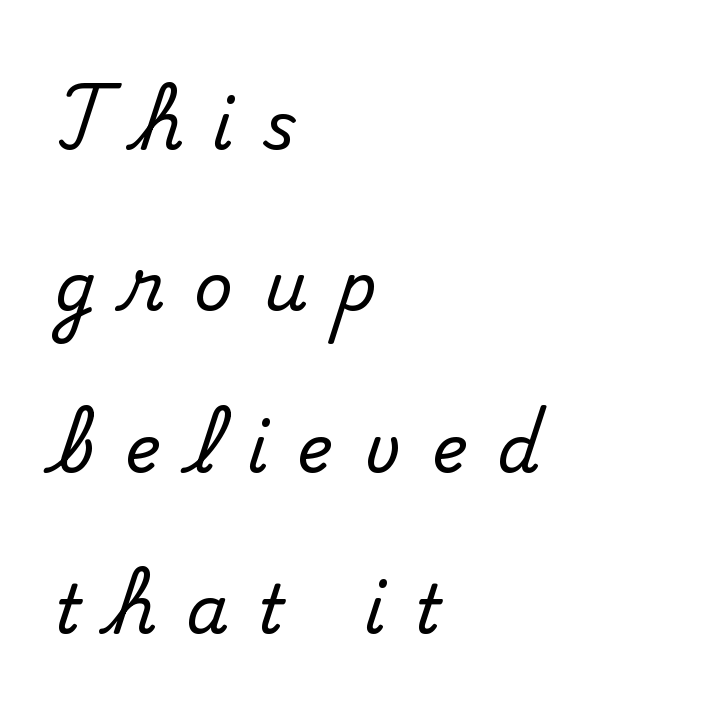
Q: Is the text italic (slanted)? A: Yes.
Q: Is the typeface a serif or a sans-serif typeface? A: Serif.
Q: Is the text underlined? A: No.
Q: How is the paragraph aligned? A: Left-aligned.
Q: Is the spacing between letters normal or unusually wide? A: Unusually wide.
Q: Is the spacing between lines tight, normal or loose? A: Loose.
Q: Width (condensed, normal, or wide)? A: Normal.
Q: Stroke contrast? A: Medium.
Q: x-height? A: Small.
Q: Monospaced? A: No.
